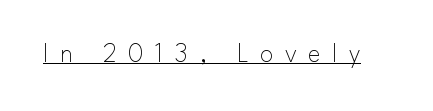
Q: Is the text bold? A: No.
Q: Is the text italic (slanted)? A: No, it is upright.
Q: Is the text underlined? A: Yes.
Q: Is the spacing between letters normal or unusually wide? A: Unusually wide.
